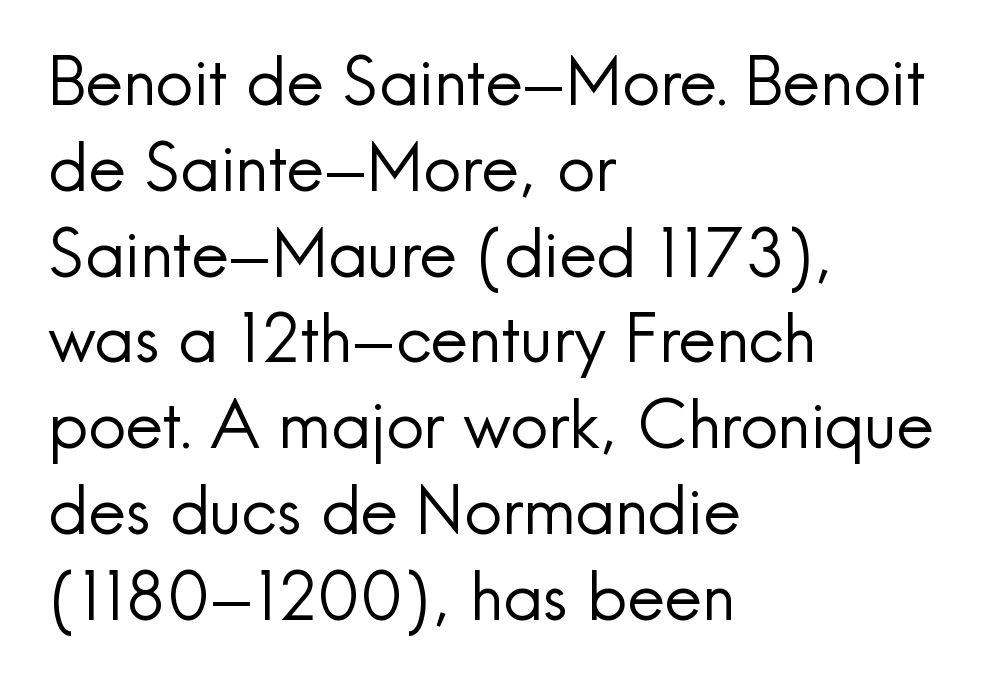
{"serif": "no", "italic": "no", "bold": "no", "weight": "regular", "width": "normal", "x_height": "small", "monospaced": "no", "underline": "no", "align": "left", "line_spacing": "normal", "line_spacing_ratio": 1.3, "letter_spacing": "normal", "letter_spacing_em": 0.0, "glyph_px": 66}
